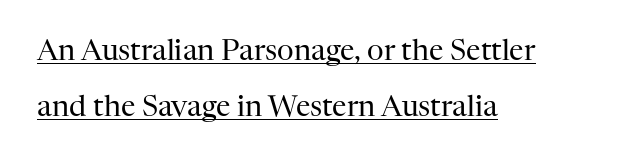
Students, observe the line beneath the letters — that is underlining. Does the type have serifs? Yes, each stem ends in a small foot. The type sits square on the baseline with zero lean. The line texture is even and compact thanks to regular tracking. Stroke thickness stays within the range of a standard reading face or lighter. The passage shown is typed in a proportional face where columns would drift.
